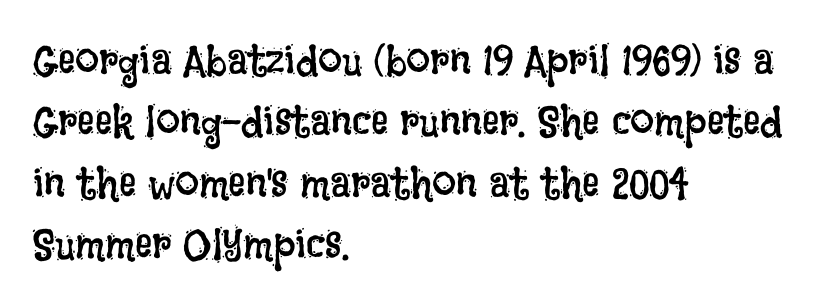
In terms of letterspacing, this is plain default setting. Is the stroke heavy? The answer is a plain regular-or-lighter. Each letter keeps its own natural width here, so spacing adapts to shape. Compared with a centered layout, this one pins lines to the left instead. Successive baselines arrive at the customary interval. Vertical strokes here are truly vertical.
